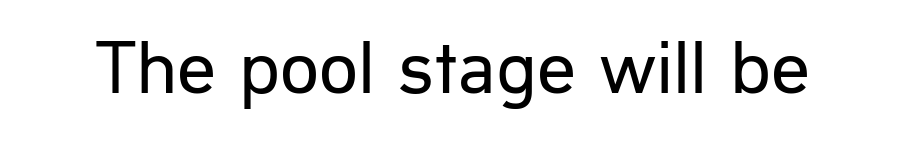
The image shows 77 px regular-weight sans-serif type, upright; set normal letter spacing, not underlined; low stroke contrast and a medium x-height.
